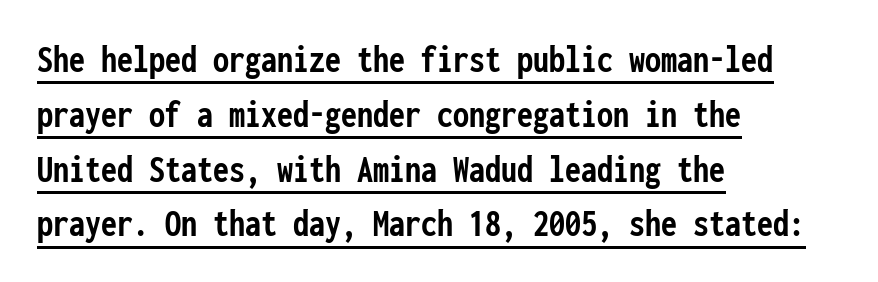
The rendered words wear a rule along their underside. The font's upright variant was chosen for this text. The rendering shows plain stroke endings on the letterforms — a sans-serif design. The ragged edge is on the right, which tells us the setting is flush left.
